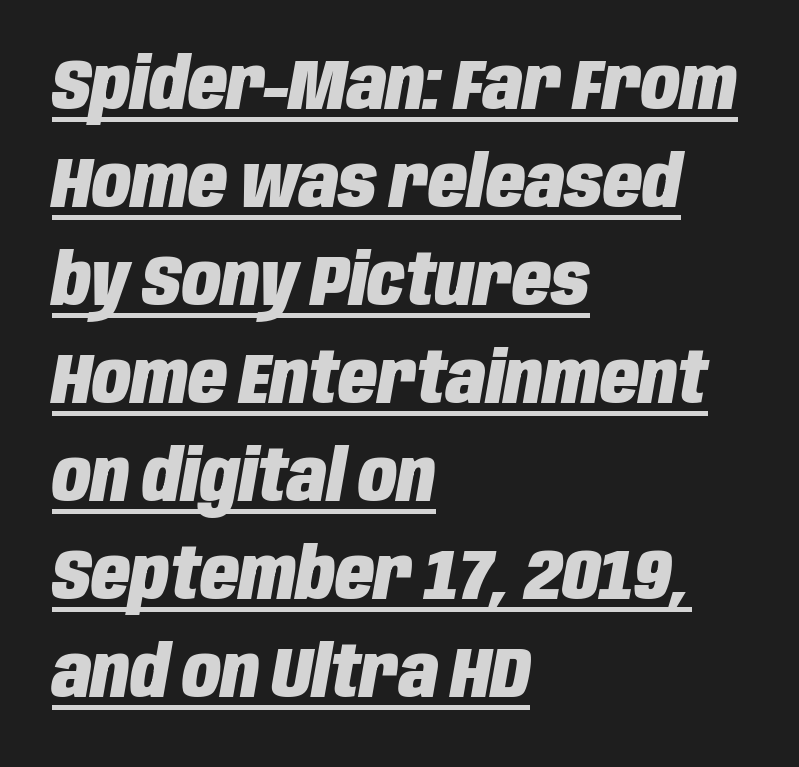
{"italic": "yes", "lean": "right", "slant_degrees": 10, "bold": "yes", "weight": "heavy", "width": "condensed", "stroke_contrast": "low", "x_height": "large", "monospaced": "no", "underline": "yes", "align": "left", "line_spacing": "normal", "line_spacing_ratio": 1.38, "letter_spacing": "normal", "letter_spacing_em": 0.0, "glyph_px": 71}
